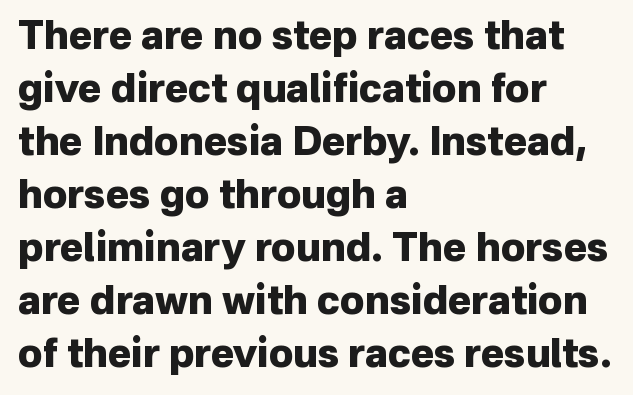
The passage shown has conventional tracking throughout. Bold? Absolutely — the strokes are thick and heavy. What's the leading like? Ordinary, nothing unusual. The lines are quadded left. A typesetter would call this proportional, since set widths differ per character.
